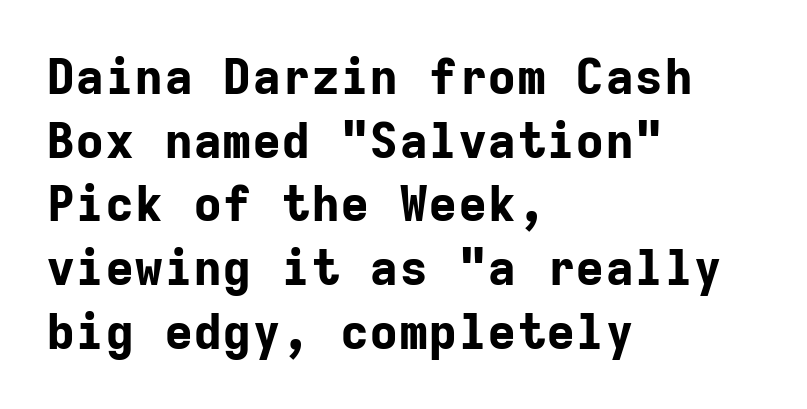
Q: Is the text bold? A: Yes.
Q: Is the text italic (slanted)? A: No, it is upright.
Q: Is the typeface a serif or a sans-serif typeface? A: Sans-serif.
Q: Is the text underlined? A: No.
Q: How is the paragraph aligned? A: Left-aligned.
Q: Is the spacing between letters normal or unusually wide? A: Normal.
Q: Is the spacing between lines tight, normal or loose? A: Normal.
Q: Width (condensed, normal, or wide)? A: Normal.
Q: Stroke contrast? A: Low.
Q: x-height? A: Medium.
Q: Monospaced? A: Yes.
